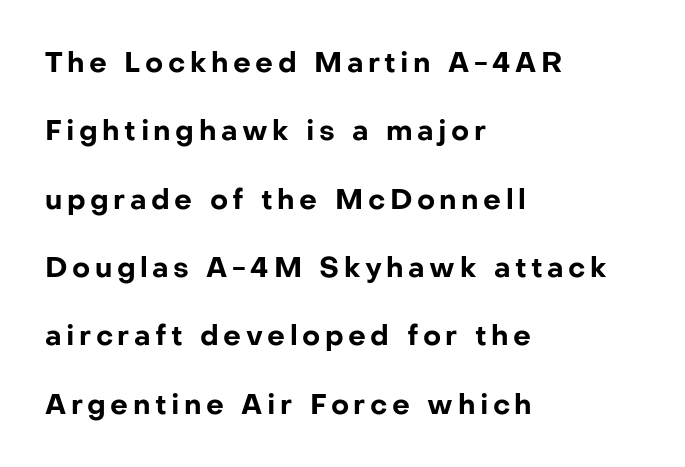
This is heavy type, rendered in bold. Vertical strokes here are truly vertical. The letters advance in unequal steps, a hallmark of proportional type. The leading is generous, giving the passage an open texture.
